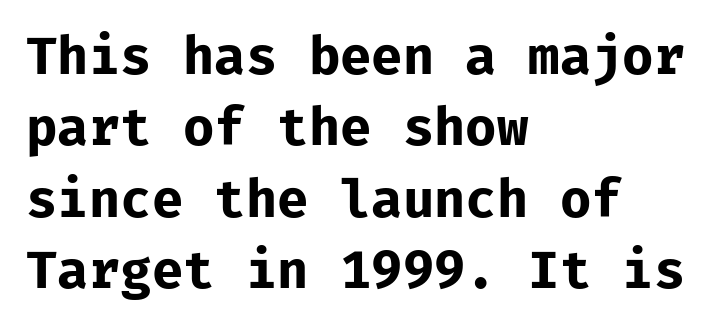
Q: Is the text bold? A: Yes.
Q: Is the text italic (slanted)? A: No, it is upright.
Q: Is the typeface a serif or a sans-serif typeface? A: Sans-serif.
Q: Is the text underlined? A: No.
Q: How is the paragraph aligned? A: Left-aligned.
Q: Is the spacing between letters normal or unusually wide? A: Normal.
Q: Is the spacing between lines tight, normal or loose? A: Normal.
Q: Width (condensed, normal, or wide)? A: Normal.
Q: Stroke contrast? A: Low.
Q: x-height? A: Medium.
